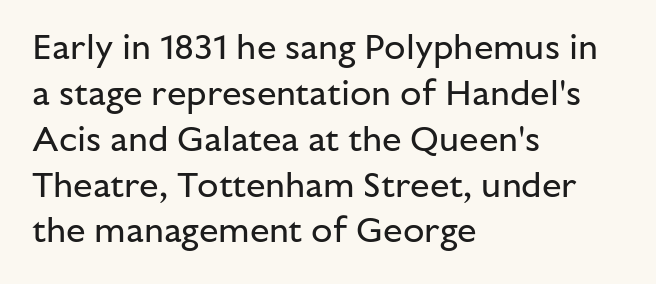
Q: Is the text bold? A: No.
Q: Is the text italic (slanted)? A: No, it is upright.
Q: Is the typeface a serif or a sans-serif typeface? A: Sans-serif.
Q: Is the text underlined? A: No.
Q: How is the paragraph aligned? A: Left-aligned.
Q: Is the spacing between letters normal or unusually wide? A: Normal.
Q: Is the spacing between lines tight, normal or loose? A: Normal.
Q: Width (condensed, normal, or wide)? A: Normal.
Q: Stroke contrast? A: Low.
Q: x-height? A: Medium.
Q: Monospaced? A: No.
